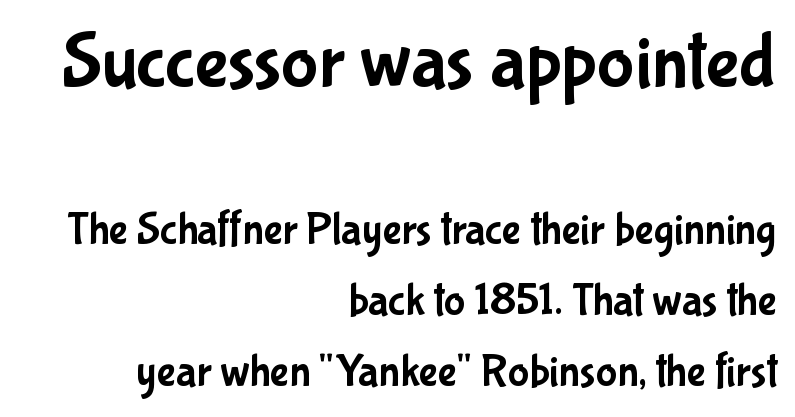
The image shows 78 px condensed sans-serif type, upright; set right-aligned, normal line spacing (1.58x), normal letter spacing, not underlined; the first (top) block is 1.73x larger; low stroke contrast and a medium x-height.
